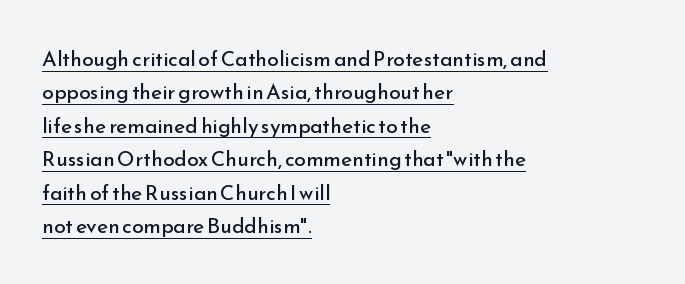
Q: Is the text bold? A: No.
Q: Is the text italic (slanted)? A: No, it is upright.
Q: Is the text underlined? A: Yes.
Q: How is the paragraph aligned? A: Left-aligned.
Q: Is the spacing between letters normal or unusually wide? A: Normal.
Q: Is the spacing between lines tight, normal or loose? A: Normal.
